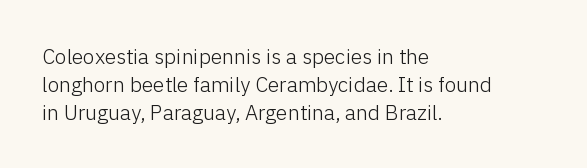
The paragraph has a hard left edge and a soft right edge. Rows of type keep a routine distance in the vertical direction. The letters sit at their default tracking, neither squeezed nor spread. Posture: vertical.
